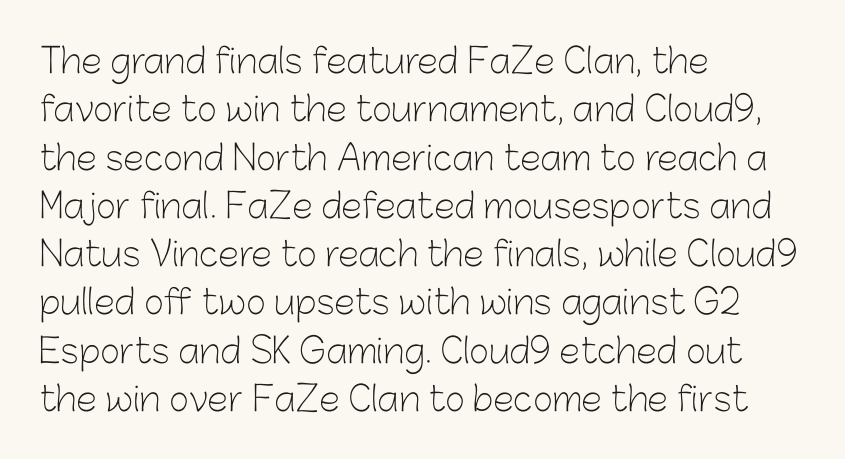
{"serif": "no", "italic": "no", "bold": "no", "weight": "light", "width": "normal", "stroke_contrast": "low", "x_height": "medium", "monospaced": "no", "underline": "no", "align": "left", "line_spacing": "normal", "line_spacing_ratio": 1.42, "letter_spacing": "normal", "letter_spacing_em": 0.0, "glyph_px": 34}
